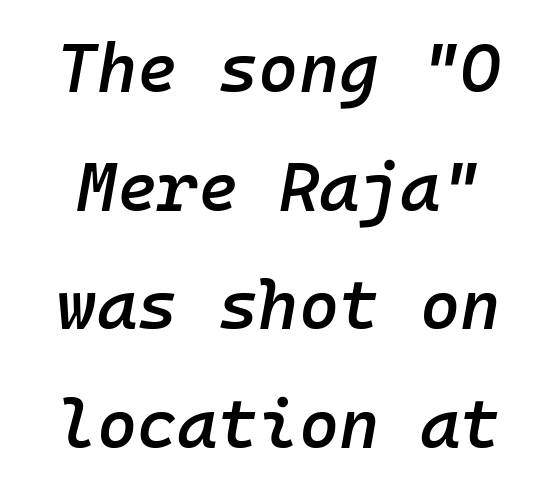
{"italic": "yes", "lean": "right", "slant_degrees": 10, "bold": "semi", "weight": "semibold", "width": "normal", "stroke_contrast": "low", "x_height": "medium", "monospaced": "yes", "underline": "no", "line_spacing_ratio": 1.72, "letter_spacing": "normal", "letter_spacing_em": 0.0, "glyph_px": 69}
